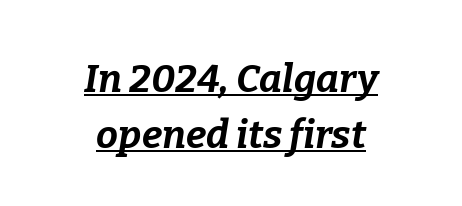
{"italic": "yes", "lean": "right", "slant_degrees": 9, "bold": "yes", "weight": "bold", "width": "normal", "stroke_contrast": "low", "x_height": "medium", "monospaced": "no", "underline": "yes", "align": "center", "line_spacing": "normal", "line_spacing_ratio": 1.43, "letter_spacing": "normal", "letter_spacing_em": 0.0, "glyph_px": 39}
